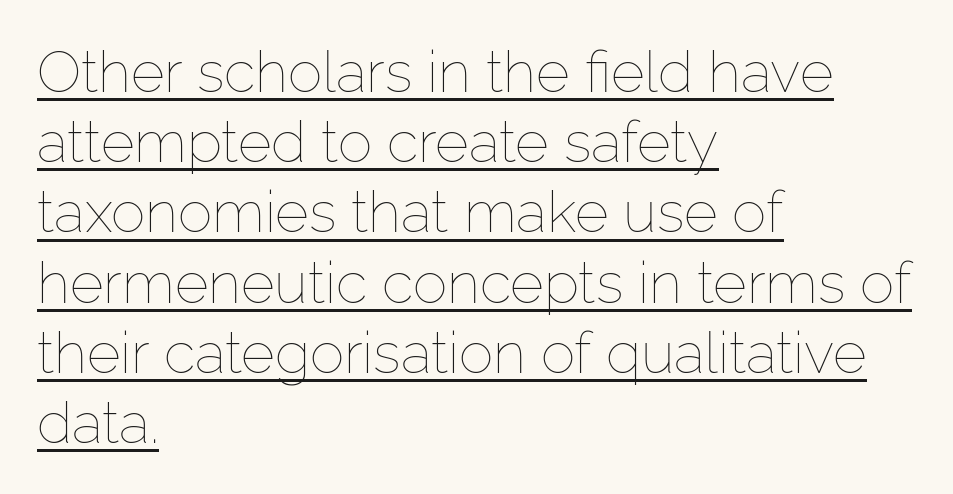
These lines keep a tight, regular rhythm from letter to letter. This sample carries an underscore along the baseline area. Here the designer chose a conventional face with non-uniform glyph widths. The font sits on the lighter half of the weight spectrum, regular included. Compared with a centered layout, this one pins lines to the left instead. A roman cut, with each character standing at attention.
